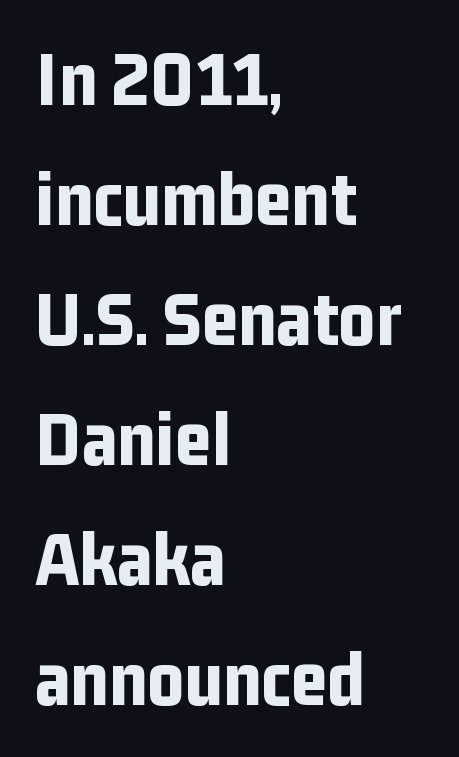
Q: Is the text bold? A: Yes.
Q: Is the text italic (slanted)? A: No, it is upright.
Q: Is the typeface a serif or a sans-serif typeface? A: Sans-serif.
Q: Is the text underlined? A: No.
Q: How is the paragraph aligned? A: Left-aligned.
Q: Is the spacing between letters normal or unusually wide? A: Normal.
Q: Is the spacing between lines tight, normal or loose? A: Normal.
Q: Width (condensed, normal, or wide)? A: Condensed.
Q: Stroke contrast? A: Low.
Q: x-height? A: Medium.
Q: Monospaced? A: No.
